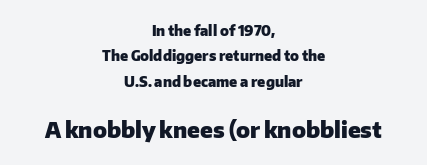
Q: Is the text bold? A: Yes.
Q: Is the text italic (slanted)? A: No, it is upright.
Q: Is the text underlined? A: No.
Q: How is the paragraph aligned? A: Centered.
Q: Is the spacing between letters normal or unusually wide? A: Normal.
Q: Which block of text is set in a larger size, the first (top) or the second (bottom)? A: The second (bottom) one.
